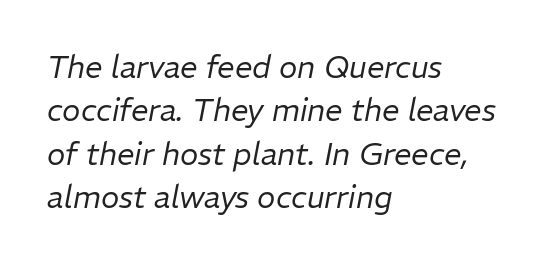
The image shows 31 px regular-weight type, italic (leaning right); set left-aligned, normal line spacing (1.4x), normal letter spacing, not underlined; low stroke contrast and a medium x-height.
